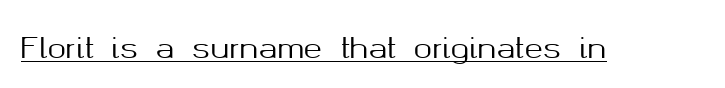
{"serif": "no", "italic": "no", "width": "normal", "stroke_contrast": "medium", "x_height": "medium", "monospaced": "no", "underline": "yes", "letter_spacing": "normal", "letter_spacing_em": 0.0, "glyph_px": 28}
